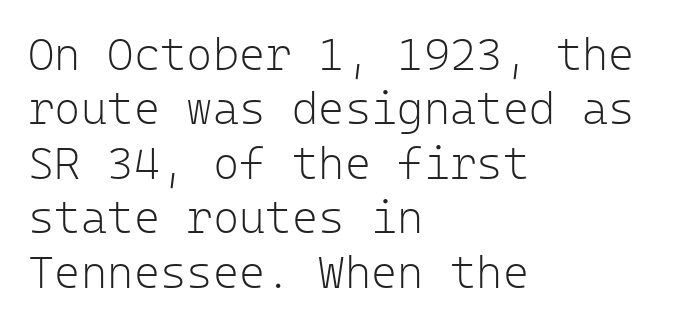
Q: Is the text bold? A: No.
Q: Is the text italic (slanted)? A: No, it is upright.
Q: Is the typeface a serif or a sans-serif typeface? A: Sans-serif.
Q: Is the text underlined? A: No.
Q: How is the paragraph aligned? A: Left-aligned.
Q: Is the spacing between letters normal or unusually wide? A: Normal.
Q: Width (condensed, normal, or wide)? A: Normal.
Q: Stroke contrast? A: Low.
Q: x-height? A: Medium.
Q: Monospaced? A: Yes.
